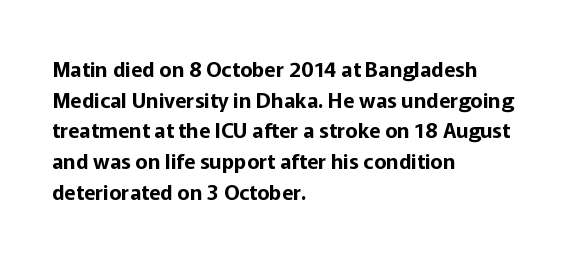
Style check: upright. Quick note: interline space is typical. This sample uses plain, unmodified letter spacing. In CSS terms this would be text-align: left.
